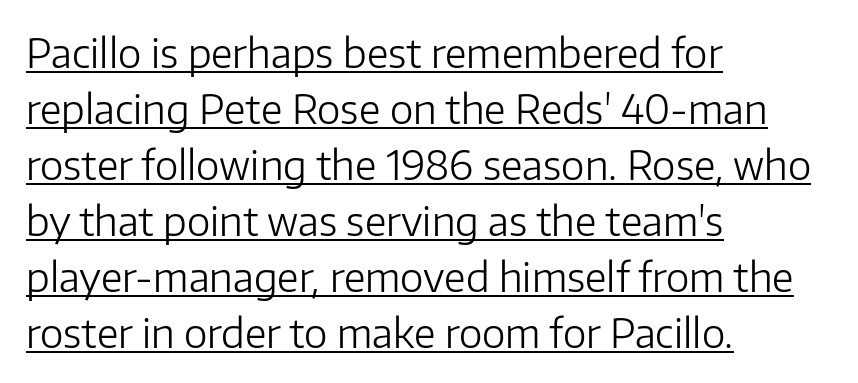
Q: Is the text bold? A: No.
Q: Is the text italic (slanted)? A: No, it is upright.
Q: Is the typeface a serif or a sans-serif typeface? A: Sans-serif.
Q: Is the text underlined? A: Yes.
Q: How is the paragraph aligned? A: Left-aligned.
Q: Is the spacing between letters normal or unusually wide? A: Normal.
Q: Is the spacing between lines tight, normal or loose? A: Normal.
Q: Width (condensed, normal, or wide)? A: Normal.
Q: Stroke contrast? A: Low.
Q: x-height? A: Medium.
Q: Monospaced? A: No.
